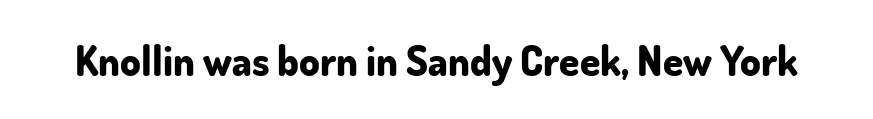
Each row of text sits above clean, open space. Quick note: not italic, upright. A typesetter would call this proportional, since set widths differ per character. This sample uses a sans-serif face.
